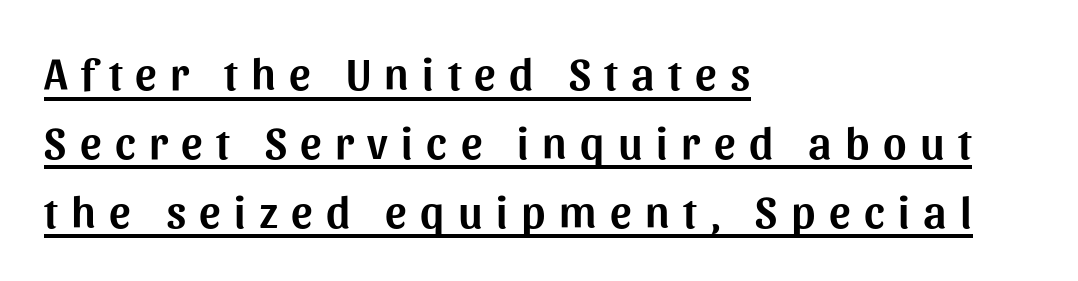
The image shows 45 px sans-serif type, upright; set left-aligned, normal line spacing (1.53x), unusually wide letter spacing (+0.3 em), underlined; medium stroke contrast and a medium x-height.
